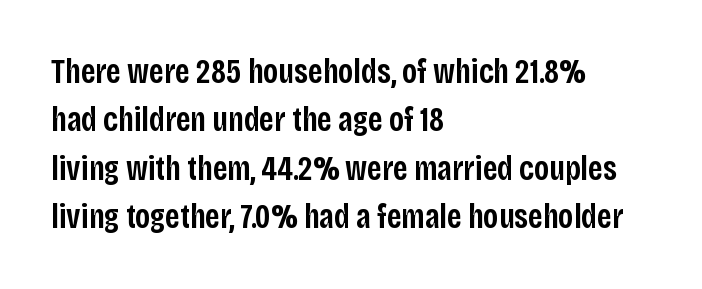
Compared with an ordinary text face, these strokes are moderately heavier — a semibold. This sample uses plain, unmodified letter spacing. Style check: upright. Descenders hang freely into open space.
